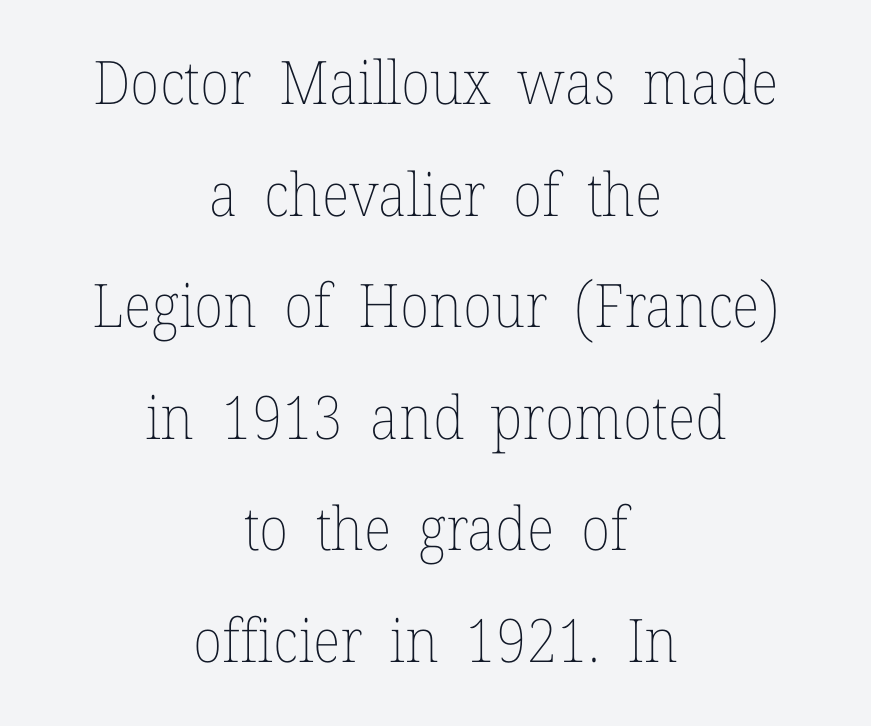
Q: Is the text bold? A: No.
Q: Is the text italic (slanted)? A: No, it is upright.
Q: Is the text underlined? A: No.
Q: How is the paragraph aligned? A: Centered.
Q: Is the spacing between letters normal or unusually wide? A: Normal.
Q: Width (condensed, normal, or wide)? A: Normal.
Q: Stroke contrast? A: Low.
Q: x-height? A: Medium.
Q: Monospaced? A: No.
